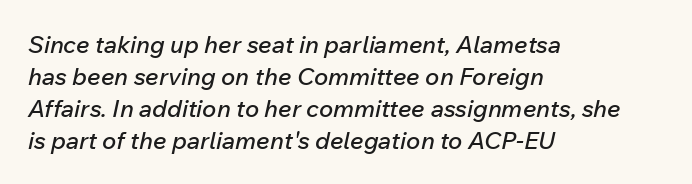
The lines in this sample share a left origin and differ only in where they stop. Slant detected: the letters are inclined. Unmarked baselines from the first word to the last. How would I describe the line gaps? Plain and ordinary.
